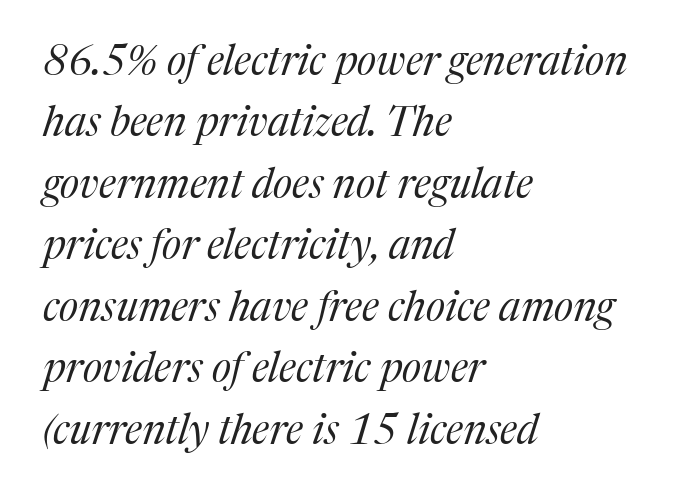
You could call the tracking neutral — neither tight nor loose. This sample uses a serif face. No extra ink here — the face is not bold. The passage is arranged the way most books set body copy — flush left. Check the space under the baseline: it is left empty.
